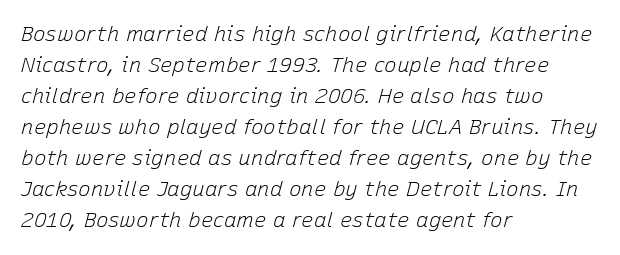
The image shows 21 px text type, italic (leaning right); set left-aligned, normal line spacing (1.48x), normal letter spacing, not underlined.
